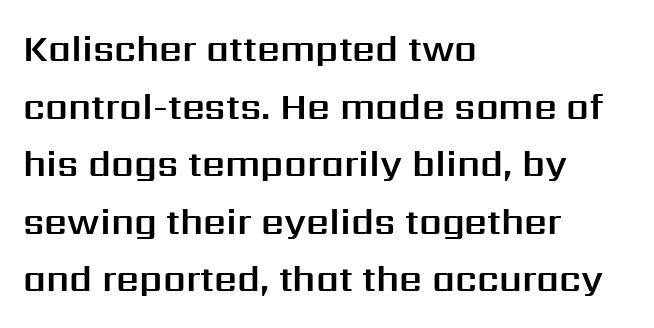
Q: Is the text italic (slanted)? A: No, it is upright.
Q: Is the typeface a serif or a sans-serif typeface? A: Sans-serif.
Q: Is the text underlined? A: No.
Q: How is the paragraph aligned? A: Left-aligned.
Q: Is the spacing between letters normal or unusually wide? A: Normal.
Q: Is the spacing between lines tight, normal or loose? A: Normal.
Q: Width (condensed, normal, or wide)? A: Normal.
Q: Stroke contrast? A: Medium.
Q: x-height? A: Medium.
Q: Monospaced? A: No.
